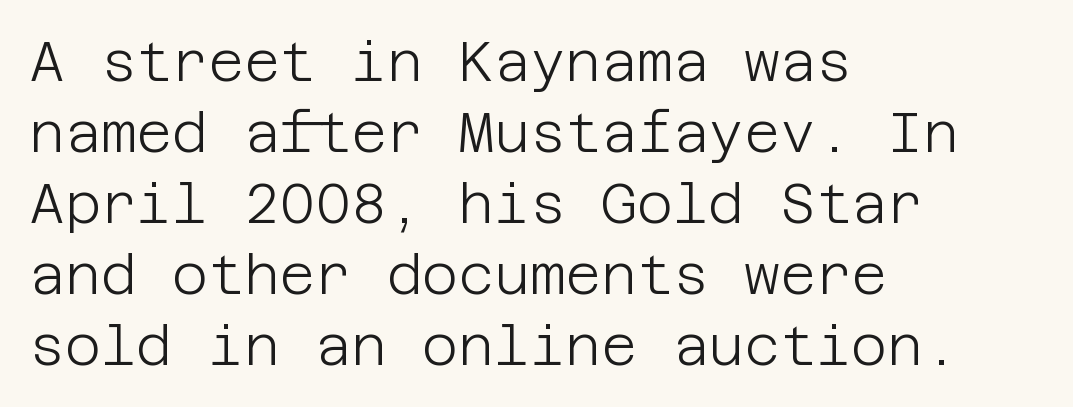
Q: Is the text bold? A: No.
Q: Is the text italic (slanted)? A: No, it is upright.
Q: Is the typeface a serif or a sans-serif typeface? A: Sans-serif.
Q: Is the text underlined? A: No.
Q: How is the paragraph aligned? A: Left-aligned.
Q: Is the spacing between letters normal or unusually wide? A: Normal.
Q: Is the spacing between lines tight, normal or loose? A: Normal.
Q: Width (condensed, normal, or wide)? A: Normal.
Q: Stroke contrast? A: Low.
Q: x-height? A: Large.
